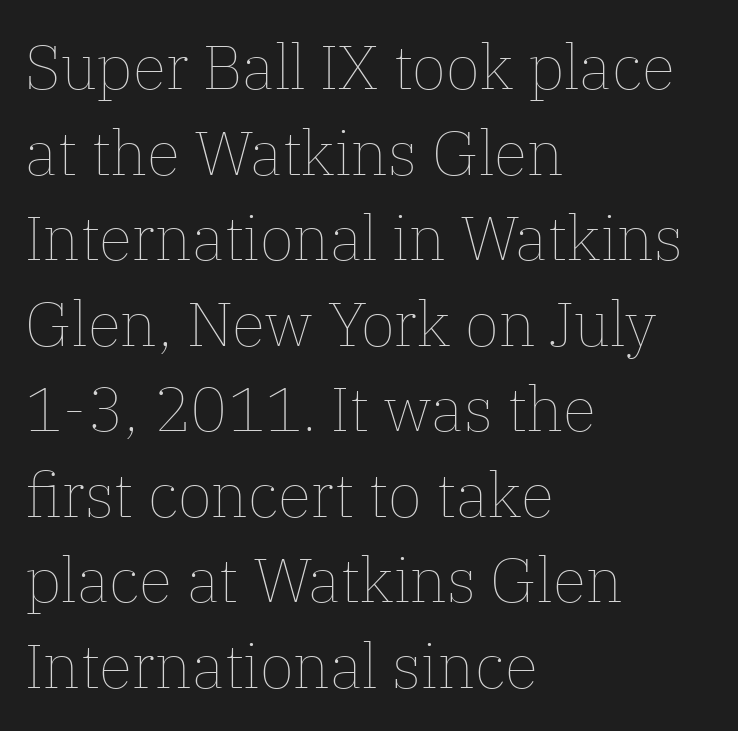
The image shows 62 px thin type, upright; set left-aligned, normal line spacing (1.38x), normal letter spacing, not underlined; low stroke contrast and a medium x-height.
